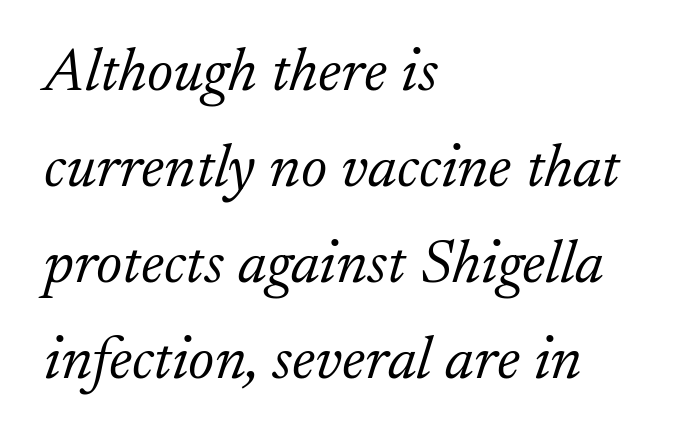
Q: Is the text bold? A: No.
Q: Is the text italic (slanted)? A: Yes, it leans right by about 17 degrees.
Q: Is the typeface a serif or a sans-serif typeface? A: Serif.
Q: Is the text underlined? A: No.
Q: How is the paragraph aligned? A: Left-aligned.
Q: Is the spacing between letters normal or unusually wide? A: Normal.
Q: Is the spacing between lines tight, normal or loose? A: Normal.
Q: Width (condensed, normal, or wide)? A: Normal.
Q: Stroke contrast? A: Low.
Q: x-height? A: Small.
Q: Monospaced? A: No.
